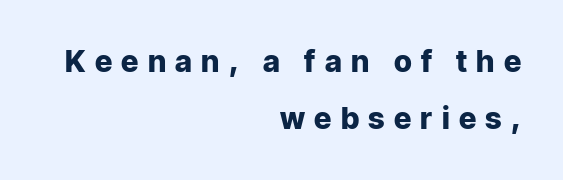
{"serif": "no", "italic": "no", "bold": "yes", "weight": "heavy", "width": "normal", "stroke_contrast": "low", "x_height": "medium", "monospaced": "no", "underline": "no", "align": "right", "line_spacing": "loose", "line_spacing_ratio": 1.91, "letter_spacing": "wide", "letter_spacing_em": 0.31, "glyph_px": 30}
